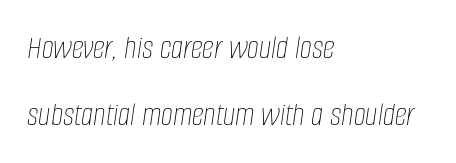
Q: Is the text bold? A: No.
Q: Is the text italic (slanted)? A: Yes, it leans right by about 8 degrees.
Q: Is the text underlined? A: No.
Q: How is the paragraph aligned? A: Left-aligned.
Q: Is the spacing between letters normal or unusually wide? A: Normal.
Q: Is the spacing between lines tight, normal or loose? A: Loose.
Q: Width (condensed, normal, or wide)? A: Condensed.
Q: Stroke contrast? A: Low.
Q: x-height? A: Large.
Q: Monospaced? A: No.
